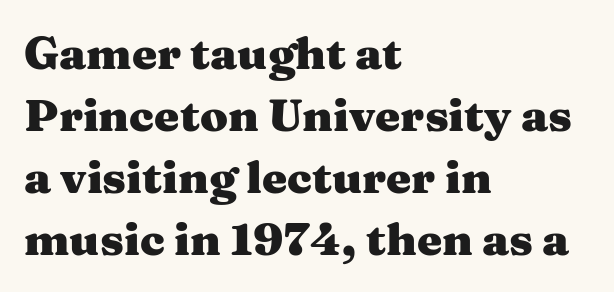
{"serif": "yes", "italic": "no", "bold": "yes", "weight": "heavy", "width": "wide", "stroke_contrast": "medium", "x_height": "medium", "monospaced": "no", "underline": "no", "align": "left", "line_spacing": "normal", "line_spacing_ratio": 1.38, "letter_spacing": "normal", "letter_spacing_em": 0.0, "glyph_px": 45}
